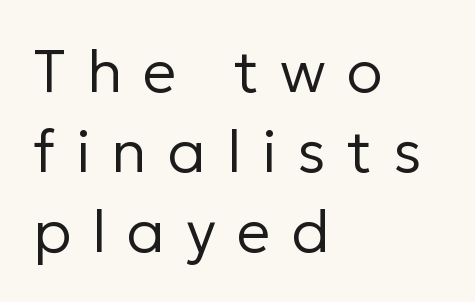
{"serif": "no", "italic": "no", "bold": "no", "weight": "regular", "width": "normal", "stroke_contrast": "low", "x_height": "medium", "monospaced": "no", "underline": "no", "align": "left", "line_spacing": "normal", "line_spacing_ratio": 1.33, "letter_spacing": "wide", "letter_spacing_em": 0.35, "glyph_px": 60}
